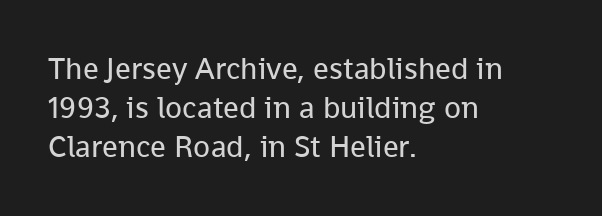
{"serif": "no", "italic": "no", "bold": "no", "weight": "regular", "width": "normal", "stroke_contrast": "low", "x_height": "medium", "monospaced": "no", "underline": "no", "align": "left", "line_spacing": "normal", "line_spacing_ratio": 1.26, "letter_spacing": "normal", "letter_spacing_em": 0.0, "glyph_px": 31}
